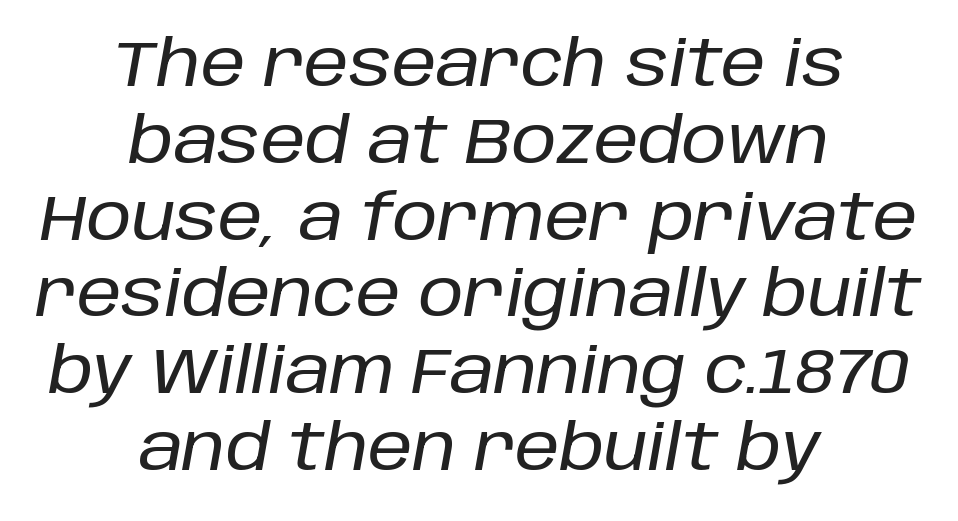
Q: Is the text italic (slanted)? A: Yes, it leans right by about 10 degrees.
Q: Is the text underlined? A: No.
Q: How is the paragraph aligned? A: Centered.
Q: Is the spacing between letters normal or unusually wide? A: Normal.
Q: Width (condensed, normal, or wide)? A: Normal.
Q: Stroke contrast? A: Low.
Q: x-height? A: Large.
Q: Monospaced? A: No.
